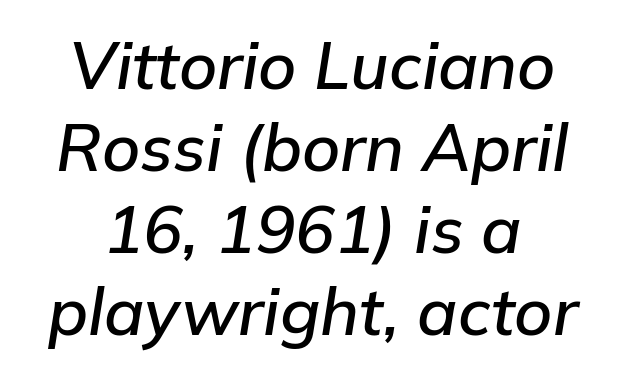
{"italic": "yes", "lean": "right", "slant_degrees": 9, "width": "normal", "stroke_contrast": "low", "x_height": "medium", "monospaced": "no", "underline": "no", "align": "center", "line_spacing_ratio": 1.24, "letter_spacing": "normal", "letter_spacing_em": 0.0, "glyph_px": 66}
